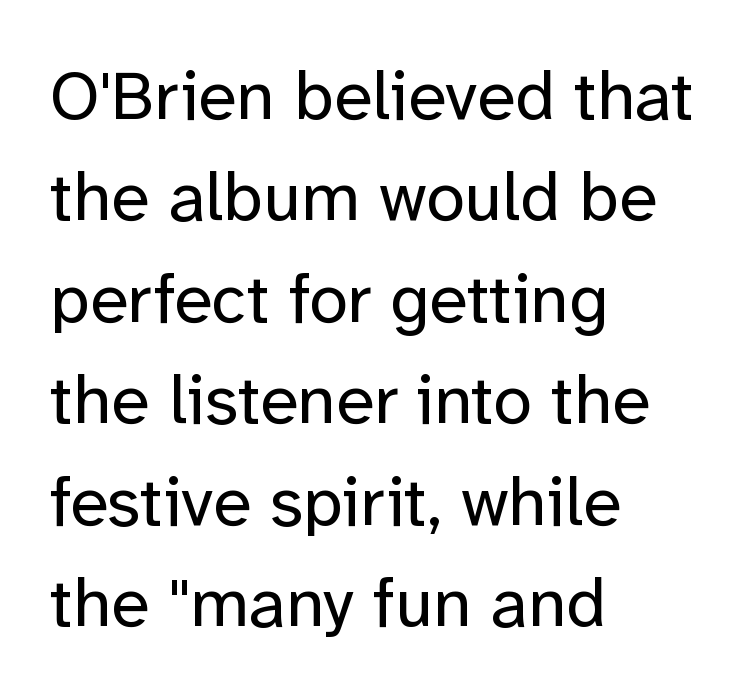
This sample is left-justified, so line endings fall wherever the words run out. Anything drawn beneath the words? Only blank space. Look at the bottom of the vertical strokes: they stop flat, with no serifs. Line spacing here is normal. Is the stroke heavy? The answer is a plain regular-or-lighter.
